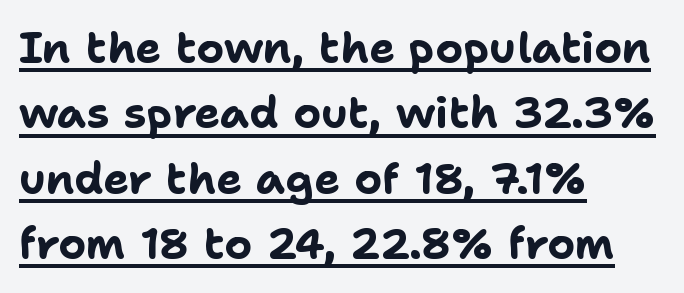
The image shows 43 px bold sans-serif type, upright; set left-aligned, normal line spacing (1.52x), normal letter spacing, underlined; low stroke contrast and a medium x-height.
